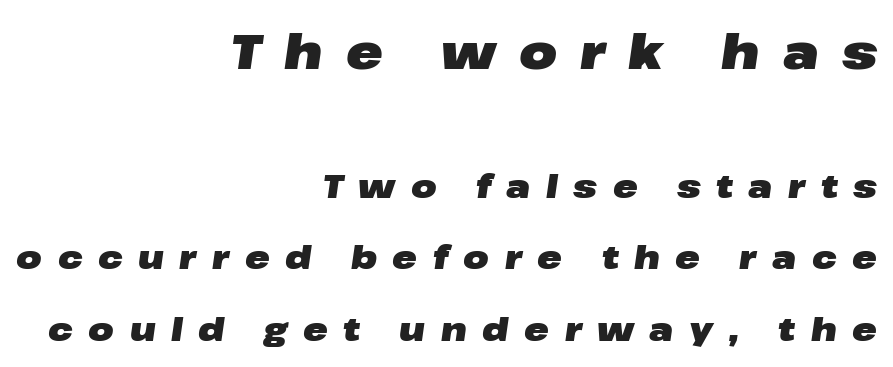
Q: Is the text bold? A: Yes.
Q: Is the text italic (slanted)? A: Yes, it leans right by about 8 degrees.
Q: Is the text underlined? A: No.
Q: How is the paragraph aligned? A: Right-aligned.
Q: Is the spacing between letters normal or unusually wide? A: Unusually wide.
Q: Is the spacing between lines tight, normal or loose? A: Loose.
Q: Which block of text is set in a larger size, the first (top) or the second (bottom)? A: The first (top) one.
Q: Width (condensed, normal, or wide)? A: Wide.
Q: Stroke contrast? A: Low.
Q: x-height? A: Medium.
Q: Monospaced? A: No.
